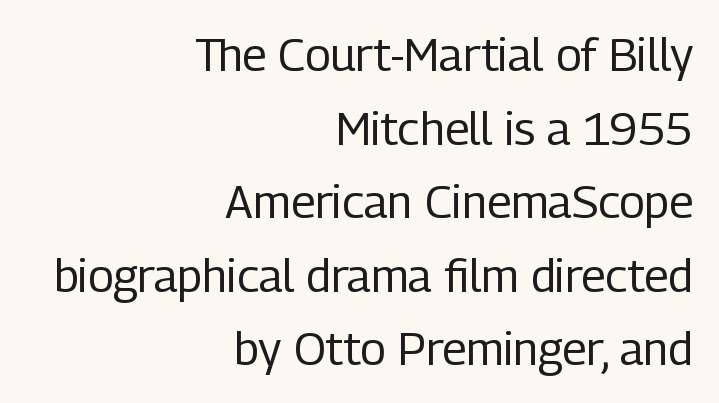
{"serif": "no", "italic": "no", "bold": "no", "weight": "regular", "width": "condensed", "stroke_contrast": "low", "x_height": "medium", "monospaced": "no", "underline": "no", "align": "right", "line_spacing": "normal", "line_spacing_ratio": 1.6, "letter_spacing": "normal", "letter_spacing_em": 0.0, "glyph_px": 46}
